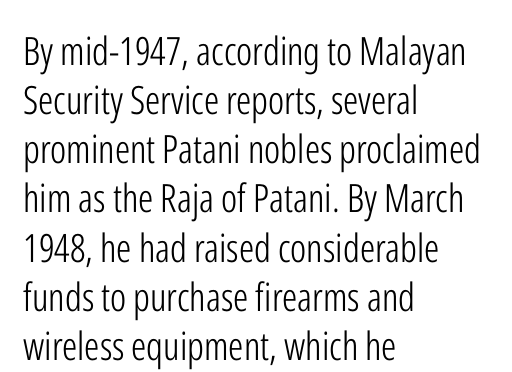
Posture: upright roman. A classic flush-left, rag-right setting is used for this passage. The passage shown is typeset with a sans-serif family. The gap between lines stays unmarked.
